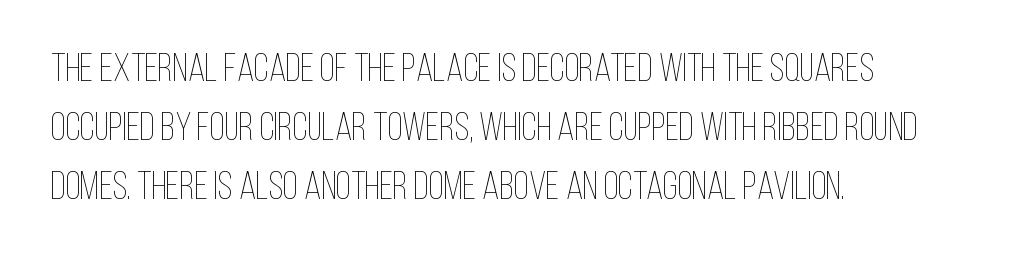
Q: Is the text bold? A: No.
Q: Is the text italic (slanted)? A: No, it is upright.
Q: Is the text underlined? A: No.
Q: How is the paragraph aligned? A: Left-aligned.
Q: Is the spacing between letters normal or unusually wide? A: Normal.
Q: Is the spacing between lines tight, normal or loose? A: Normal.
Q: Width (condensed, normal, or wide)? A: Condensed.
Q: Stroke contrast? A: Low.
Q: x-height? A: Large.
Q: Monospaced? A: No.
